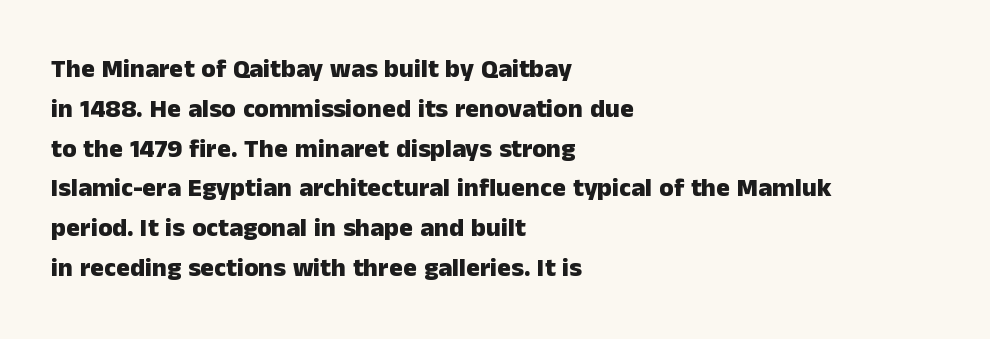
The image shows 26 px bold type, upright; set left-aligned, normal line spacing (1.53x), normal letter spacing, not underlined.
